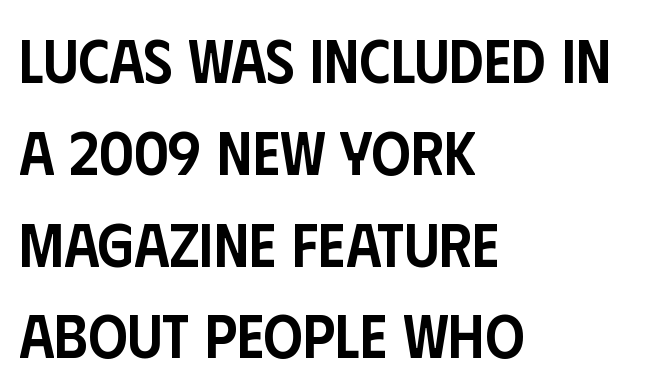
{"serif": "no", "italic": "no", "bold": "semi", "weight": "semibold", "width": "condensed", "stroke_contrast": "low", "x_height": "large", "monospaced": "no", "underline": "no", "align": "left", "line_spacing": "normal", "line_spacing_ratio": 1.48, "letter_spacing": "normal", "letter_spacing_em": 0.0, "glyph_px": 62}
